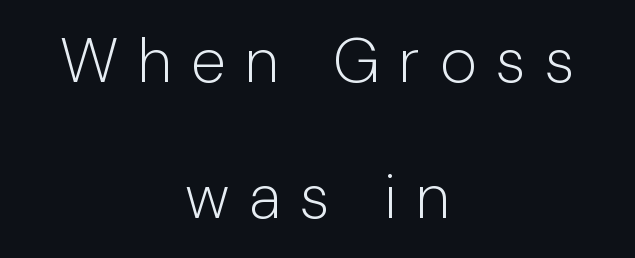
Note the varied advance widths — an 'i' is clearly narrower than an 'm'. Letterform terminals end flat and unadorned throughout the passage. The text block is weighted toward neither margin, spreading evenly from the middle. When letters stand straight like this, we call the style roman or upright.
